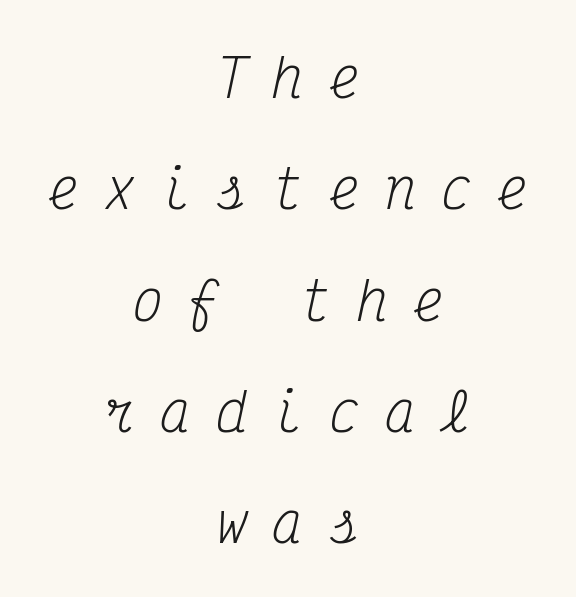
The image shows 52 px regular-weight, condensed serif type, italic (leaning right), monospaced; set centered, loose line spacing (2.14x), unusually wide letter spacing (+0.48 em), not underlined; medium stroke contrast and a medium x-height.
